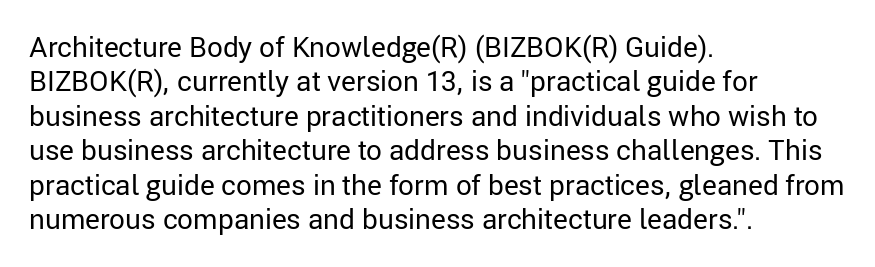
The image shows 28 px regular-weight sans-serif type, upright; set left-aligned, line spacing 1.23x, normal letter spacing, not underlined; low stroke contrast and a medium x-height.
